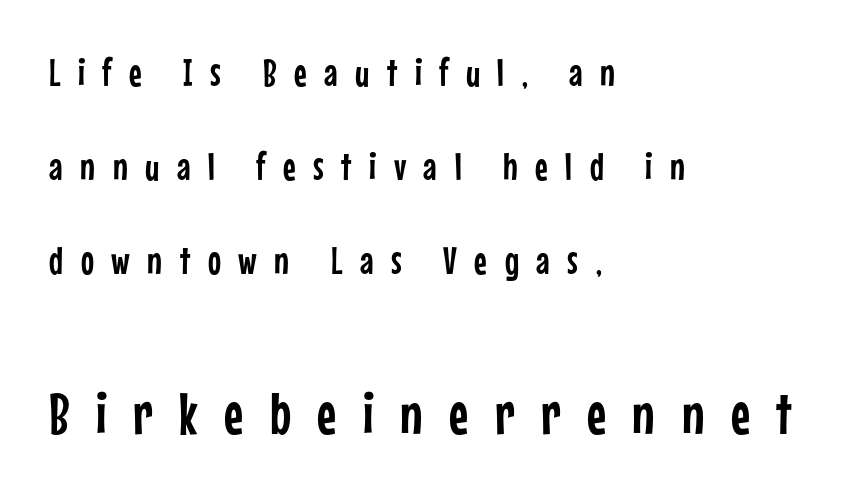
Q: Is the text italic (slanted)? A: No, it is upright.
Q: Is the typeface a serif or a sans-serif typeface? A: Sans-serif.
Q: Is the text underlined? A: No.
Q: How is the paragraph aligned? A: Left-aligned.
Q: Is the spacing between letters normal or unusually wide? A: Unusually wide.
Q: Is the spacing between lines tight, normal or loose? A: Loose.
Q: Which block of text is set in a larger size, the first (top) or the second (bottom)? A: The second (bottom) one.
Q: Width (condensed, normal, or wide)? A: Condensed.
Q: Stroke contrast? A: Low.
Q: x-height? A: Medium.
Q: Monospaced? A: No.
